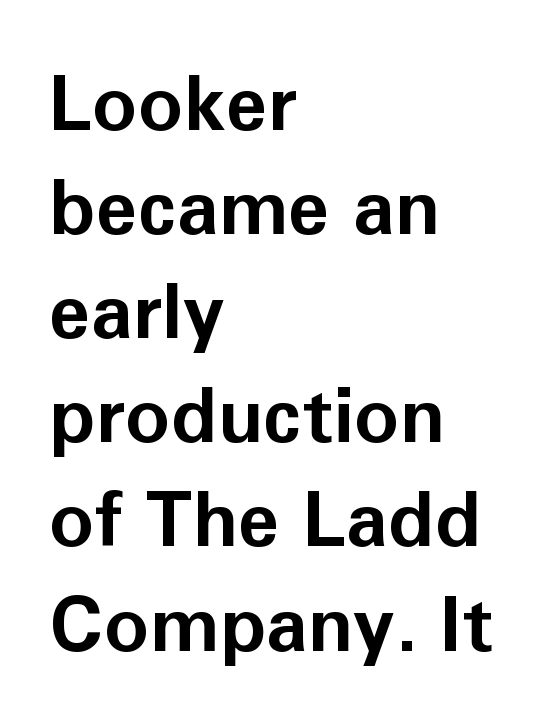
Q: Is the text bold? A: Yes.
Q: Is the text italic (slanted)? A: No, it is upright.
Q: Is the typeface a serif or a sans-serif typeface? A: Sans-serif.
Q: Is the text underlined? A: No.
Q: How is the paragraph aligned? A: Left-aligned.
Q: Is the spacing between letters normal or unusually wide? A: Normal.
Q: Is the spacing between lines tight, normal or loose? A: Normal.
Q: Width (condensed, normal, or wide)? A: Normal.
Q: Stroke contrast? A: Low.
Q: x-height? A: Medium.
Q: Monospaced? A: No.
